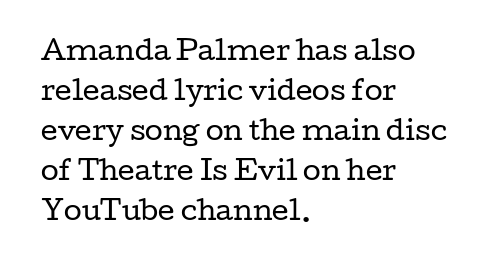
Q: Is the text bold? A: No.
Q: Is the text italic (slanted)? A: No, it is upright.
Q: Is the text underlined? A: No.
Q: How is the paragraph aligned? A: Left-aligned.
Q: Is the spacing between letters normal or unusually wide? A: Normal.
Q: Is the spacing between lines tight, normal or loose? A: Normal.
